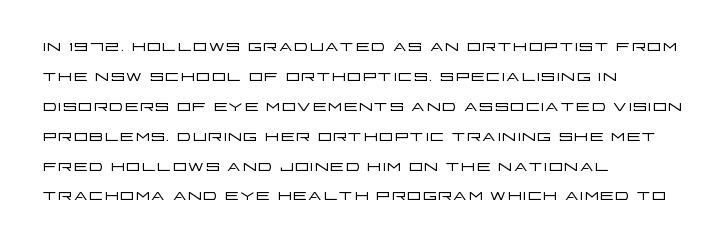
The image shows 23 px text type, upright; set left-aligned, normal line spacing (1.3x), normal letter spacing, not underlined.
